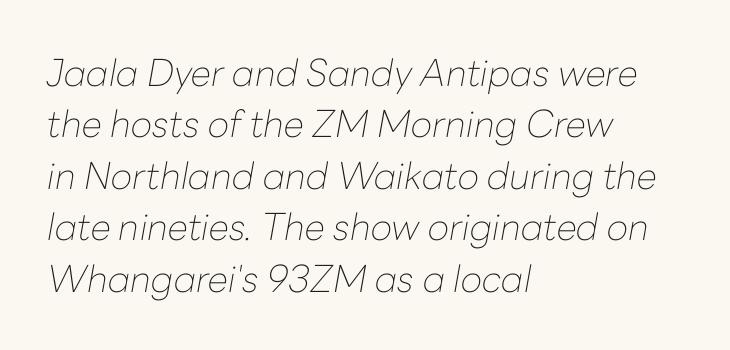
Character widths vary here, with narrow letters taking less room than wide ones. Is the type slanted? Yes — the strokes lean at a clear angle. Is the block centered? No — it sits flush against the left margin. Inter-character spacing is left at the font's built-in metrics.
